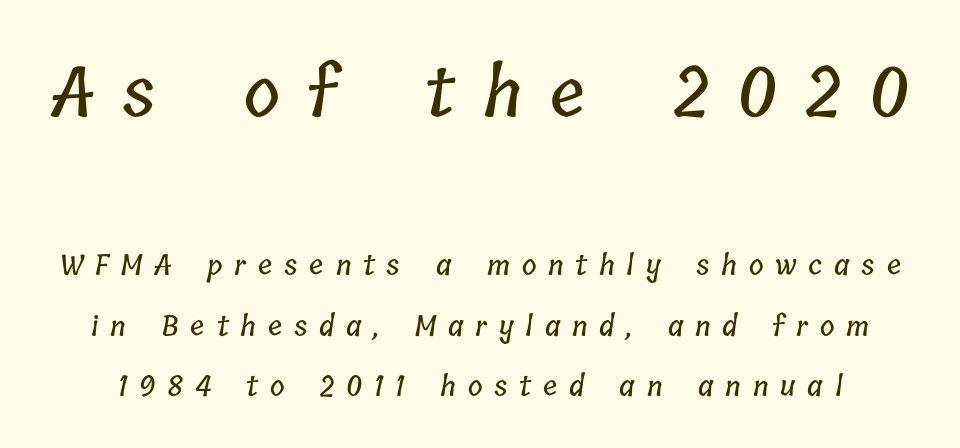
The image shows 69 px condensed type; set loose line spacing (2.17x), unusually wide letter spacing (+0.42 em), not underlined; the first (top) block is 2.46x larger; low stroke contrast and a medium x-height.
